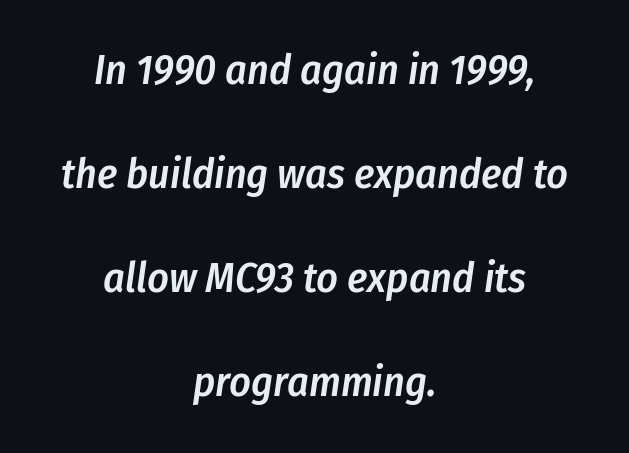
The image shows 42 px semibold, condensed type, italic (leaning right); set centered, loose line spacing (2.48x), normal letter spacing, not underlined; low stroke contrast and a medium x-height.
